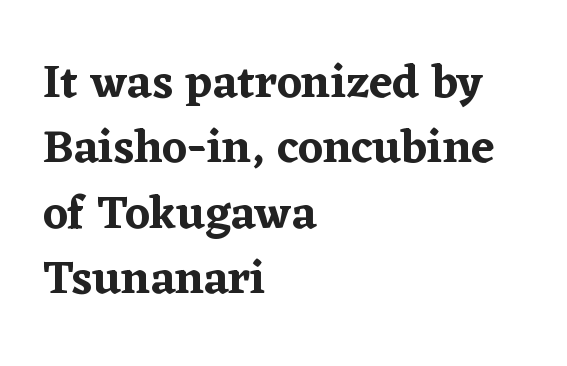
Q: Is the text italic (slanted)? A: No, it is upright.
Q: Is the typeface a serif or a sans-serif typeface? A: Serif.
Q: Is the text underlined? A: No.
Q: How is the paragraph aligned? A: Left-aligned.
Q: Is the spacing between letters normal or unusually wide? A: Normal.
Q: Is the spacing between lines tight, normal or loose? A: Normal.
Q: Width (condensed, normal, or wide)? A: Normal.
Q: Stroke contrast? A: Low.
Q: x-height? A: Medium.
Q: Monospaced? A: No.
